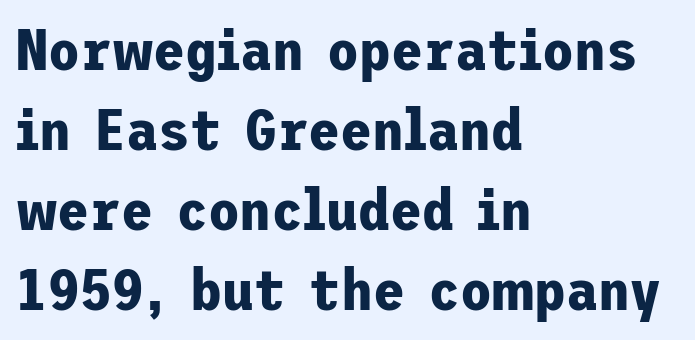
{"serif": "no", "italic": "no", "bold": "yes", "weight": "bold", "width": "normal", "stroke_contrast": "low", "x_height": "medium", "underline": "no", "align": "left", "line_spacing": "normal", "line_spacing_ratio": 1.38, "letter_spacing": "normal", "letter_spacing_em": 0.0, "glyph_px": 58}
